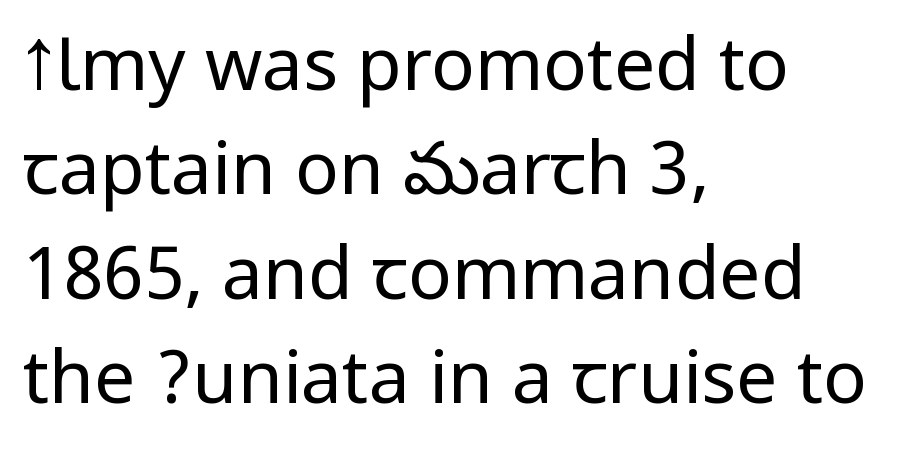
{"serif": "no", "italic": "no", "bold": "no", "weight": "regular", "width": "condensed", "stroke_contrast": "low", "underline": "no", "align": "left", "line_spacing": "normal", "line_spacing_ratio": 1.43, "letter_spacing": "normal", "letter_spacing_em": 0.0, "glyph_px": 73}
